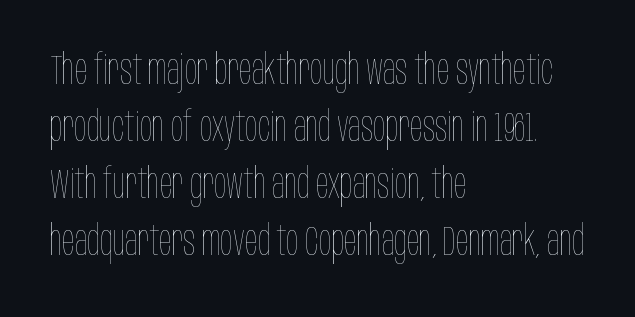
Q: Is the text bold? A: No.
Q: Is the text italic (slanted)? A: No, it is upright.
Q: Is the text underlined? A: No.
Q: How is the paragraph aligned? A: Left-aligned.
Q: Is the spacing between letters normal or unusually wide? A: Normal.
Q: Is the spacing between lines tight, normal or loose? A: Normal.
Q: Width (condensed, normal, or wide)? A: Condensed.
Q: Stroke contrast? A: Low.
Q: x-height? A: Large.
Q: Monospaced? A: No.
